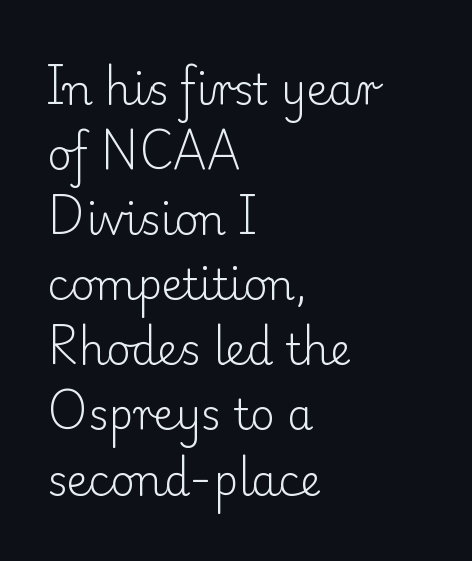
{"italic": "no", "bold": "no", "weight": "light", "width": "normal", "stroke_contrast": "low", "x_height": "small", "monospaced": "no", "underline": "no", "align": "left", "line_spacing": "normal", "line_spacing_ratio": 1.55, "letter_spacing": "normal", "letter_spacing_em": 0.0, "glyph_px": 42}
